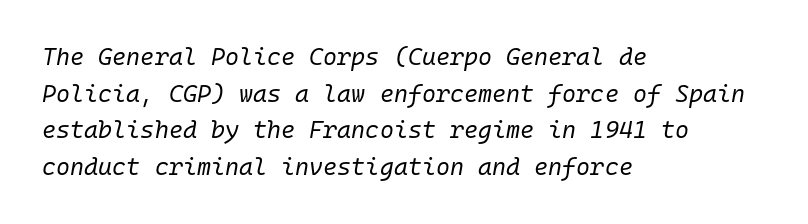
The image shows 24 px text type, italic (leaning right); set left-aligned, normal line spacing (1.53x), normal letter spacing, not underlined.
